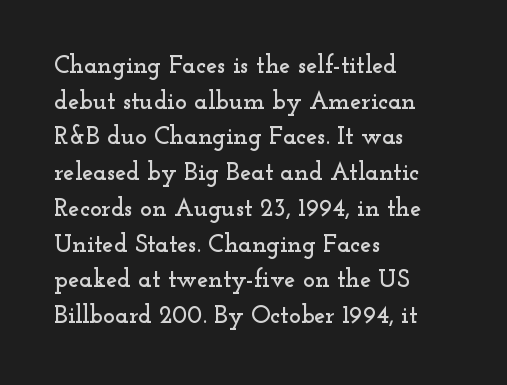
Q: Is the text italic (slanted)? A: No, it is upright.
Q: Is the text underlined? A: No.
Q: How is the paragraph aligned? A: Left-aligned.
Q: Is the spacing between letters normal or unusually wide? A: Normal.
Q: Is the spacing between lines tight, normal or loose? A: Normal.
